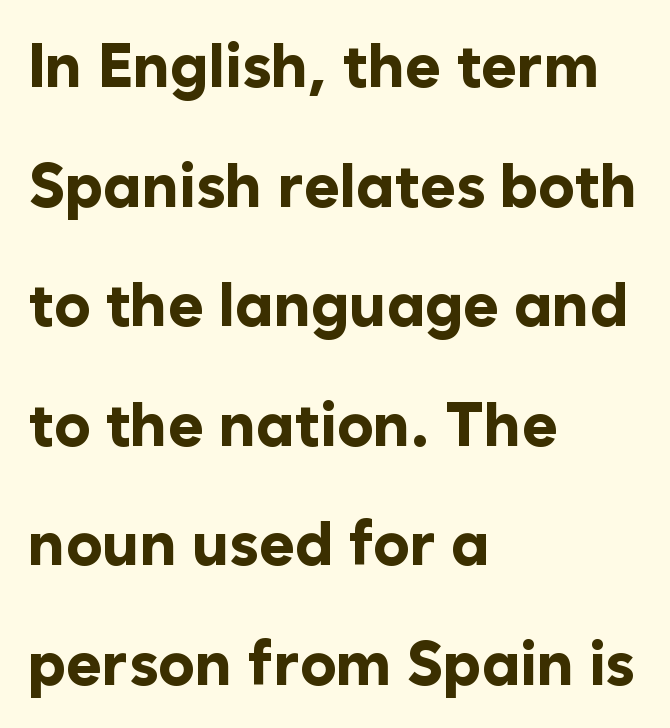
Visually the block forms a straight wall on the left and a jagged coastline on the right. Posture: straight, roman, zero tilt. Whoever set this chose breathing room over compactness in the vertical rhythm. Underlining? Definitely not there.
